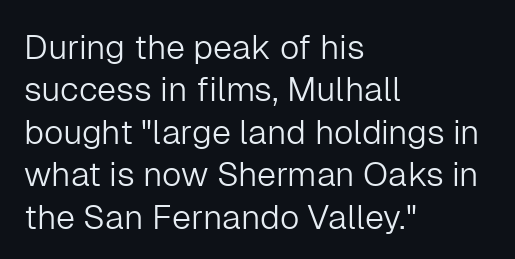
Q: Is the text bold? A: No.
Q: Is the text italic (slanted)? A: No, it is upright.
Q: Is the typeface a serif or a sans-serif typeface? A: Sans-serif.
Q: Is the text underlined? A: No.
Q: How is the paragraph aligned? A: Left-aligned.
Q: Is the spacing between letters normal or unusually wide? A: Normal.
Q: Is the spacing between lines tight, normal or loose? A: Normal.
Q: Width (condensed, normal, or wide)? A: Normal.
Q: Stroke contrast? A: Low.
Q: x-height? A: Medium.
Q: Monospaced? A: No.
